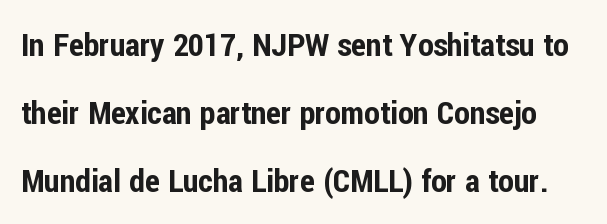
{"serif": "no", "italic": "no", "width": "condensed", "stroke_contrast": "low", "x_height": "medium", "monospaced": "no", "underline": "no", "line_spacing": "loose", "line_spacing_ratio": 2.13, "letter_spacing": "normal", "letter_spacing_em": 0.0, "glyph_px": 32}
